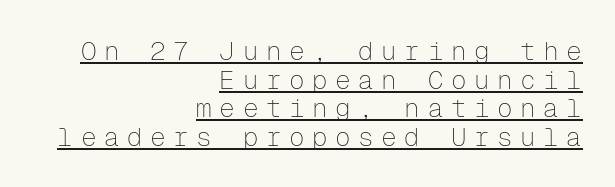
Q: Is the text bold? A: No.
Q: Is the text italic (slanted)? A: No, it is upright.
Q: Is the text underlined? A: Yes.
Q: How is the paragraph aligned? A: Right-aligned.
Q: Is the spacing between letters normal or unusually wide? A: Unusually wide.
Q: Is the spacing between lines tight, normal or loose? A: Tight.
